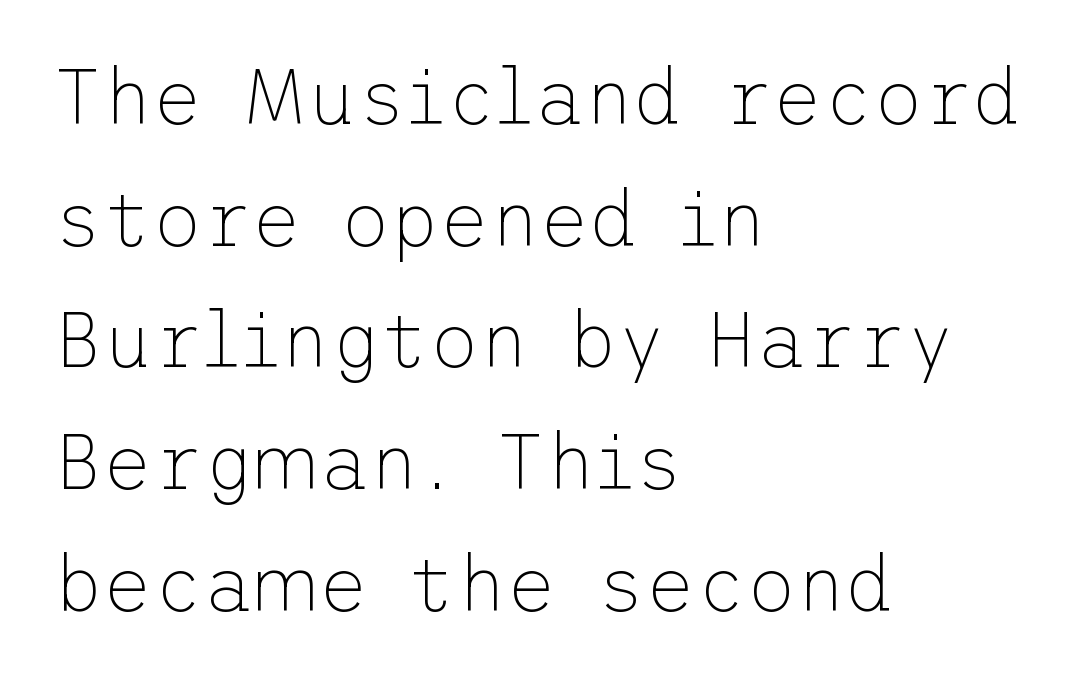
The image shows 77 px thin sans-serif type, upright; set left-aligned, normal line spacing (1.58x), normal letter spacing, not underlined; low stroke contrast and a medium x-height.
